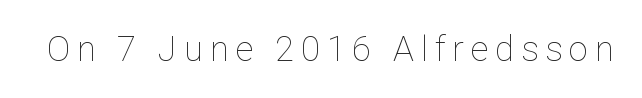
{"italic": "no", "bold": "no", "weight": "thin", "width": "normal", "stroke_contrast": "low", "x_height": "medium", "monospaced": "no", "underline": "no", "glyph_px": 35}
